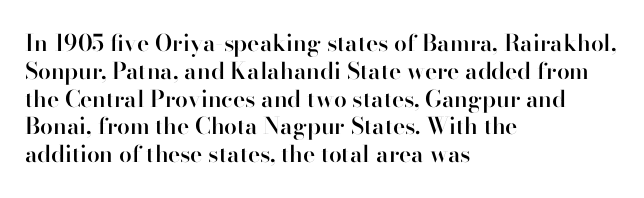
The letters stand straight up with perfectly vertical stems. Standard letterfit; no display-style spreading of the glyphs. Leftover space on each line is placed entirely after the last word. Look at the stroke-to-counter ratio: somewhat heavy, a semibold. Beneath every word, the page is bare.
